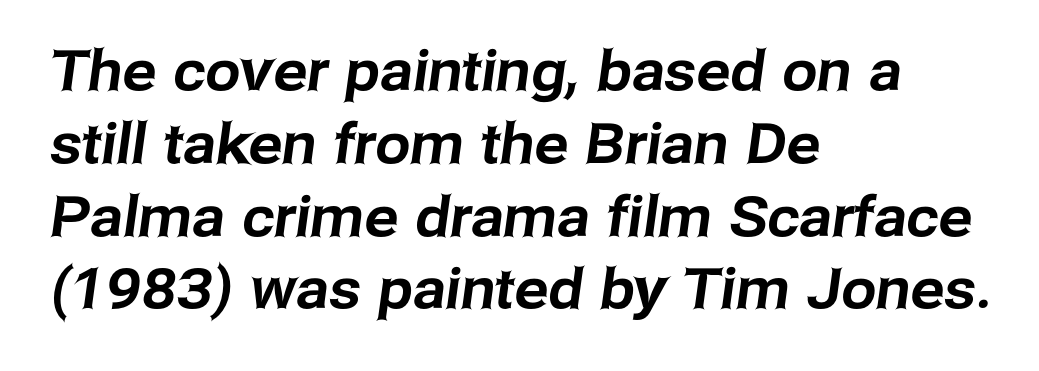
The image shows 56 px sans-serif type; set left-aligned, normal line spacing (1.3x), normal letter spacing, not underlined; low stroke contrast and a medium x-height.
